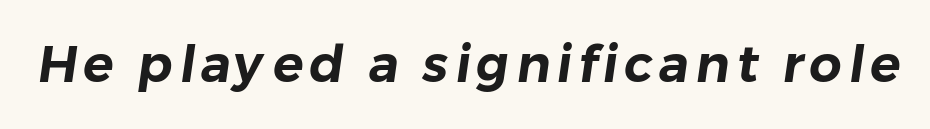
Q: Is the typeface a serif or a sans-serif typeface? A: Sans-serif.
Q: Is the text underlined? A: No.
Q: Width (condensed, normal, or wide)? A: Normal.
Q: Stroke contrast? A: Low.
Q: x-height? A: Medium.
Q: Monospaced? A: No.
